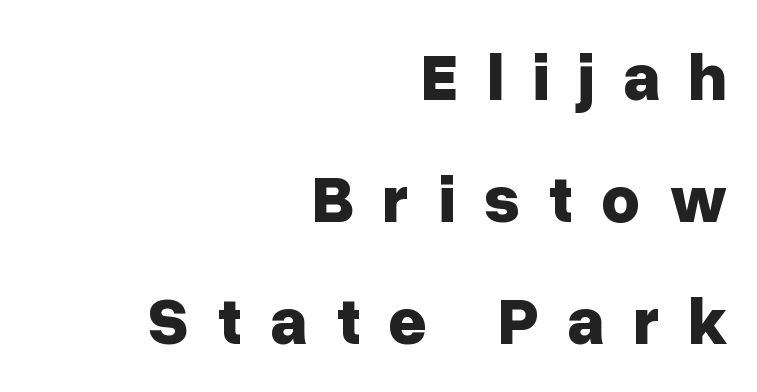
The image shows 67 px bold sans-serif type, upright; set right-aligned, line spacing 1.82x, unusually wide letter spacing (+0.42 em), not underlined; low stroke contrast and a medium x-height.
